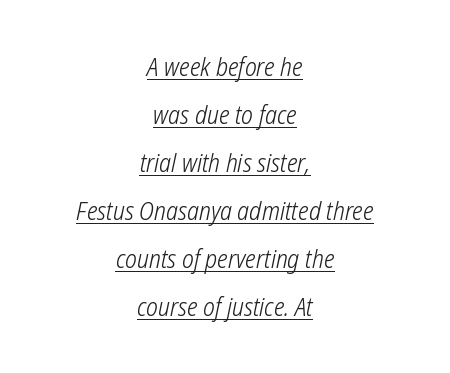
{"bold": "no", "underline": "yes", "align": "center", "line_spacing": "loose", "line_spacing_ratio": 1.92, "letter_spacing": "normal", "letter_spacing_em": 0.0, "glyph_px": 25}
